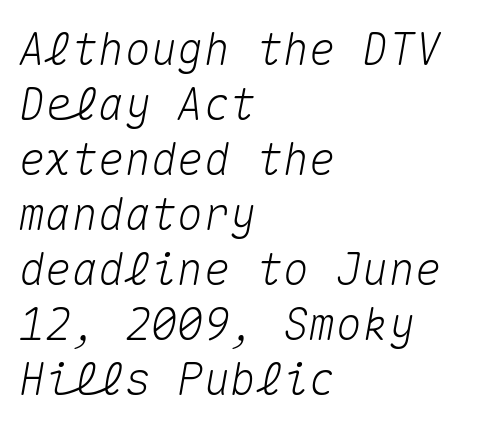
Quick note: italic. No extra tracking has been applied to these lines. Do the characters align in a grid? Yes, the font is monospaced. The designer left line spacing at the default.
